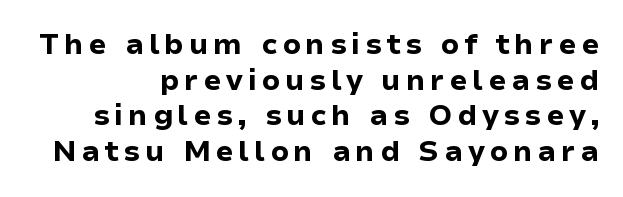
{"serif": "no", "italic": "no", "bold": "yes", "weight": "bold", "width": "normal", "stroke_contrast": "low", "x_height": "medium", "monospaced": "no", "underline": "no", "align": "right", "line_spacing_ratio": 1.23, "glyph_px": 29}
